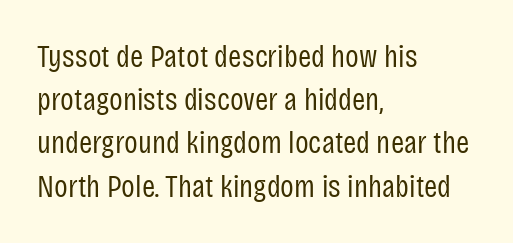
The image shows 32 px regular-weight, condensed sans-serif type, upright; set left-aligned, normal line spacing (1.35x), normal letter spacing, not underlined; low stroke contrast and a large x-height.
